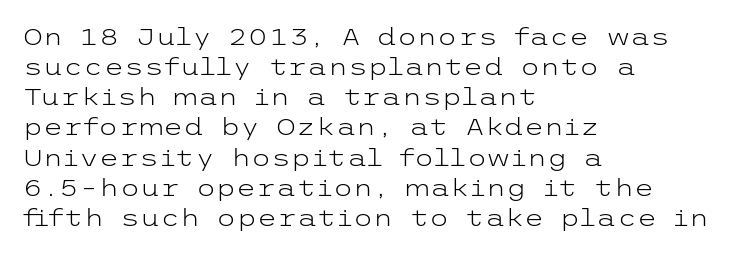
Teacher's note: observe the even left margin — that is flush-left alignment. Does extra space separate the letters? No, they use regular spacing. In terms of posture, this sample is upright. The glyphs are unaccompanied by any horizontal stroke below them. The lines sit at an ordinary, default distance from one another.
